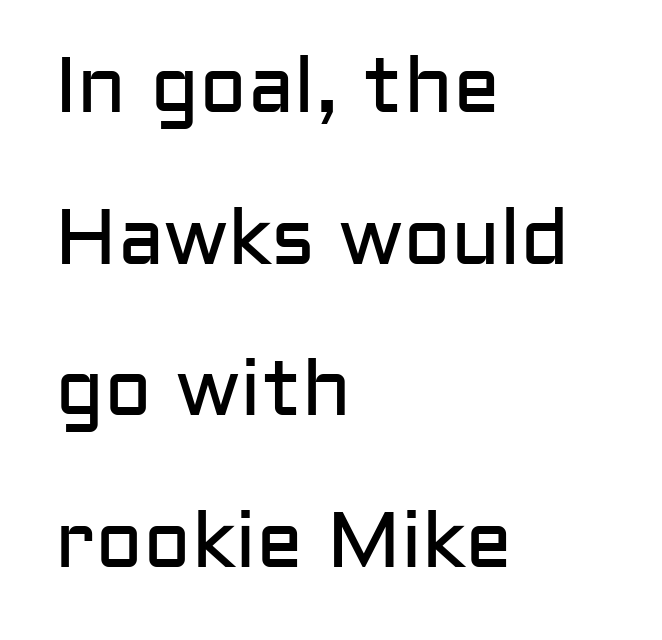
The image shows 79 px regular-weight sans-serif type, upright; set left-aligned, loose line spacing (1.92x), normal letter spacing, not underlined; low stroke contrast and a medium x-height.
